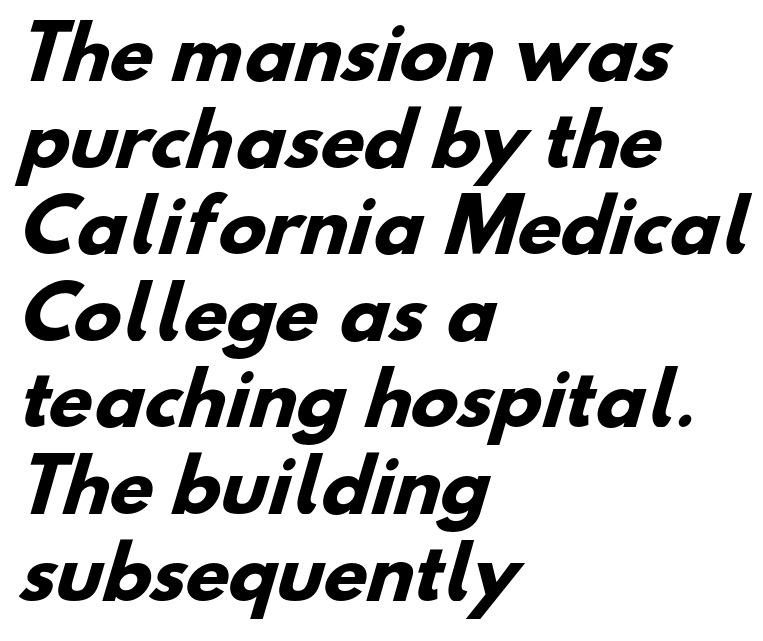
{"serif": "no", "bold": "yes", "weight": "heavy", "width": "normal", "stroke_contrast": "low", "x_height": "small", "monospaced": "no", "underline": "no", "align": "left", "line_spacing_ratio": 1.22, "letter_spacing": "normal", "letter_spacing_em": 0.0, "glyph_px": 71}
